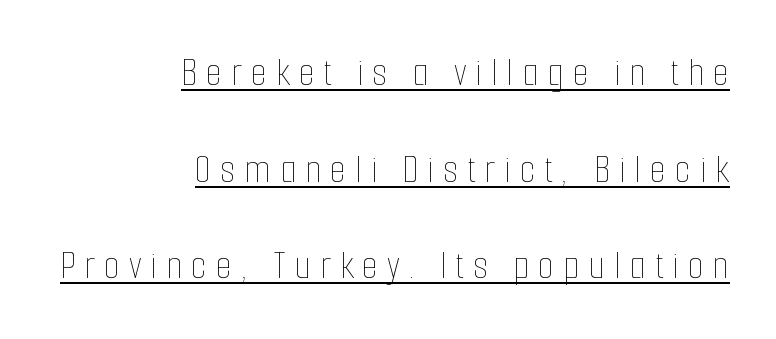
{"italic": "no", "bold": "no", "weight": "thin", "width": "condensed", "stroke_contrast": "low", "x_height": "medium", "monospaced": "no", "underline": "yes", "align": "right", "line_spacing": "loose", "line_spacing_ratio": 2.3, "letter_spacing": "wide", "letter_spacing_em": 0.21, "glyph_px": 42}
